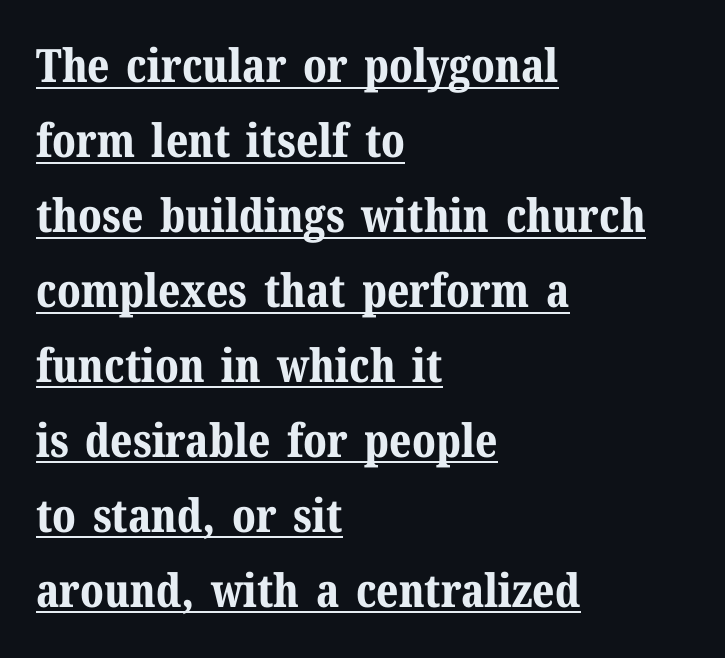
The image shows 46 px bold serif type, upright; set left-aligned, normal line spacing (1.63x), normal letter spacing, underlined; medium stroke contrast and a medium x-height.
